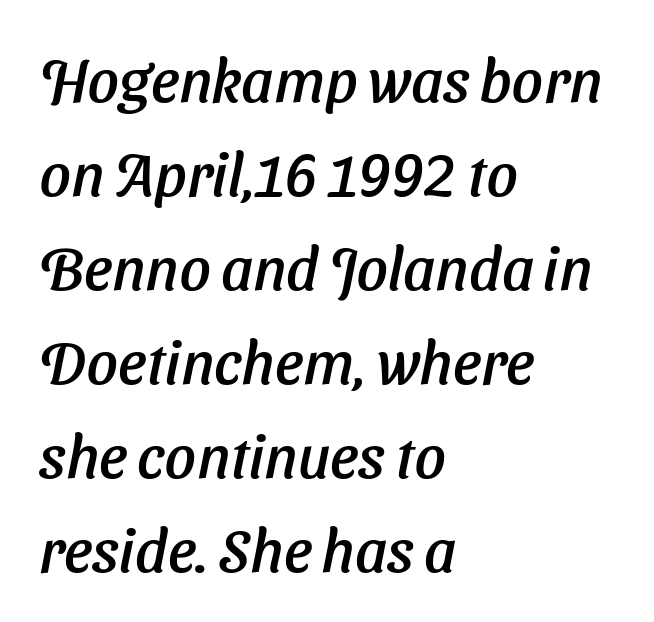
The image shows 61 px text type; set left-aligned, normal line spacing (1.54x), normal letter spacing, not underlined; low stroke contrast and a medium x-height.
